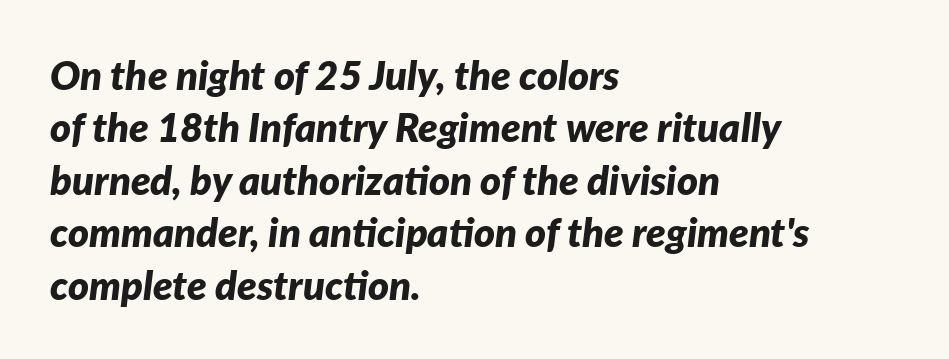
If you drew a line through each stem, it would be angled. Nobody touched the tracking dial on this one. This sample has the flowing, uneven cadence of proportional lettering. A full-strength bold gives these letters their thick strokes.
